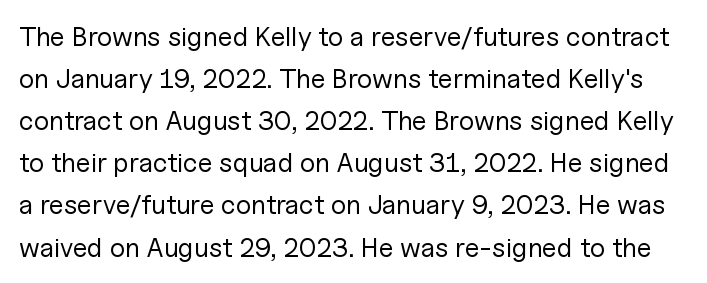
The words here are not underlined. No heavy texture on the line: the type isn't bold. Interline gaps are of average width in this sample. No extra tracking has been applied to these lines.
